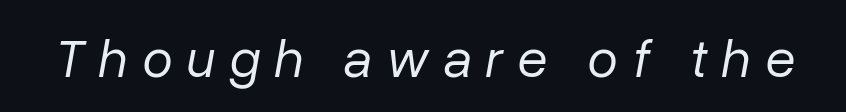
Q: Is the text bold? A: No.
Q: Is the text italic (slanted)? A: Yes, it leans right by about 10 degrees.
Q: Is the text underlined? A: No.
Q: Is the spacing between letters normal or unusually wide? A: Unusually wide.
Q: Width (condensed, normal, or wide)? A: Normal.
Q: Stroke contrast? A: Low.
Q: x-height? A: Medium.
Q: Monospaced? A: No.
